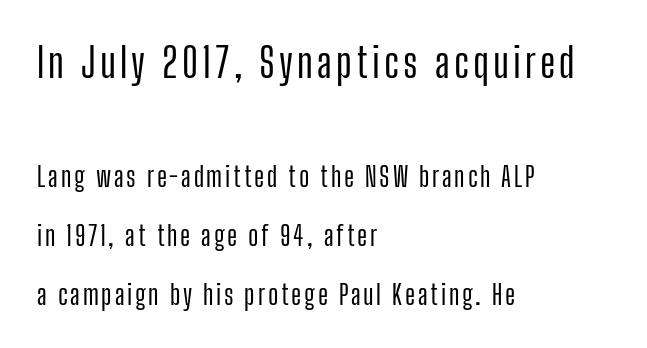
The image shows 41 px condensed sans-serif type, upright; set left-aligned, loose line spacing (2.19x), not underlined; the first (top) block is 1.52x larger; low stroke contrast and a medium x-height.
